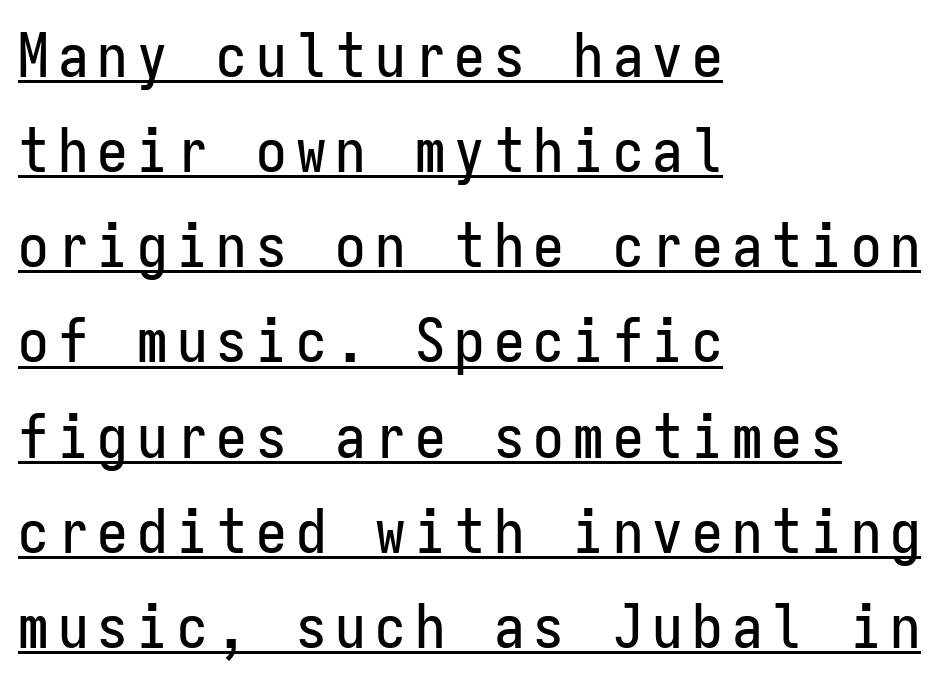
The image shows 61 px condensed sans-serif type, upright, monospaced; set left-aligned, normal line spacing (1.56x), underlined; low stroke contrast and a medium x-height.
